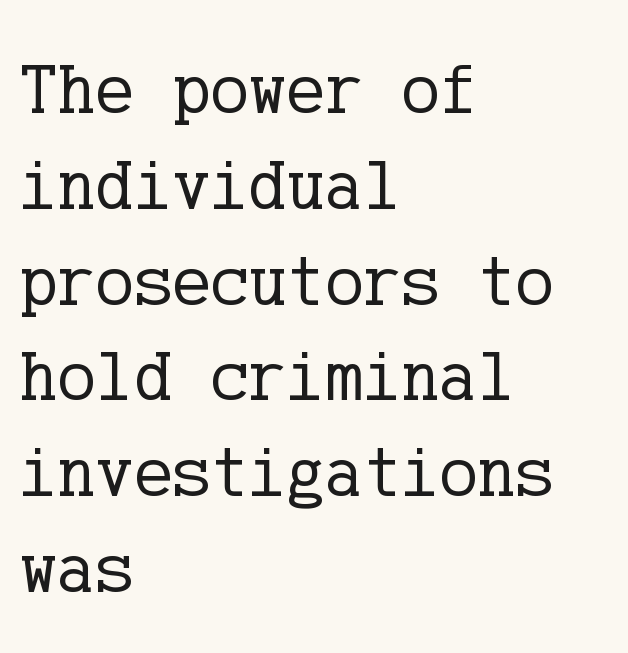
The image shows 72 px regular-weight serif type, upright; set left-aligned, normal line spacing (1.33x), normal letter spacing, not underlined; low stroke contrast and a medium x-height.
